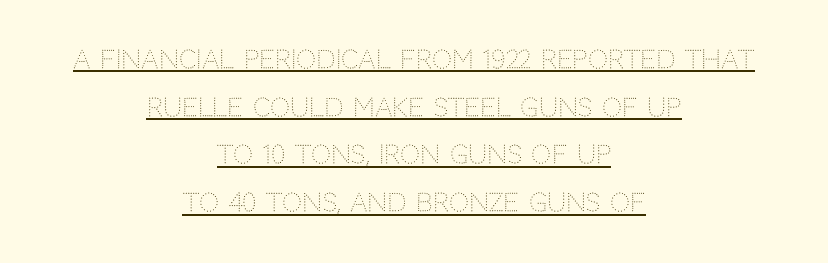
The image shows 25 px text type, upright; set centered, loose line spacing (1.91x), normal letter spacing, underlined.
